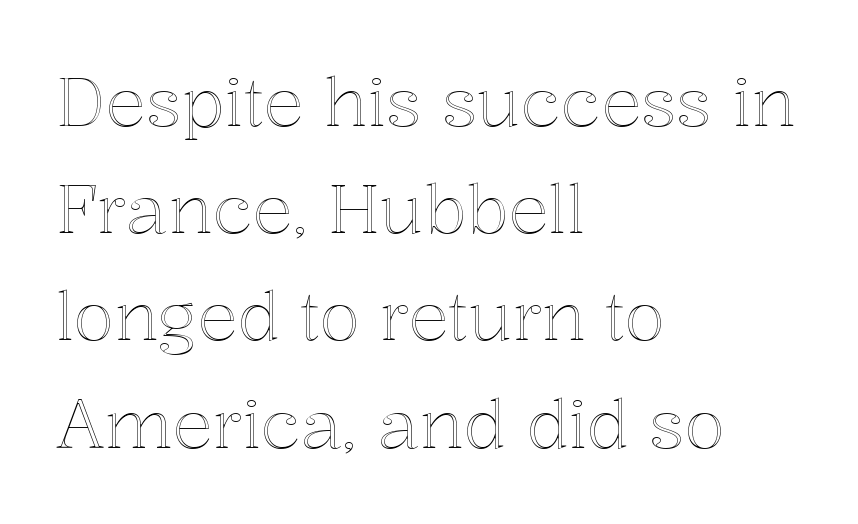
Q: Is the text italic (slanted)? A: No, it is upright.
Q: Is the text underlined? A: No.
Q: How is the paragraph aligned? A: Left-aligned.
Q: Is the spacing between letters normal or unusually wide? A: Normal.
Q: Is the spacing between lines tight, normal or loose? A: Normal.
Q: Width (condensed, normal, or wide)? A: Normal.
Q: x-height? A: Medium.
Q: Monospaced? A: No.
